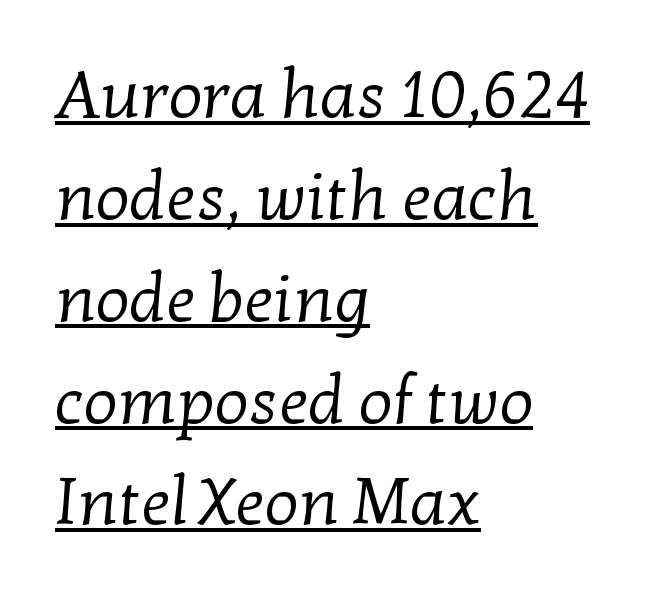
Q: Is the text bold? A: No.
Q: Is the typeface a serif or a sans-serif typeface? A: Serif.
Q: Is the text underlined? A: Yes.
Q: How is the paragraph aligned? A: Left-aligned.
Q: Is the spacing between letters normal or unusually wide? A: Normal.
Q: Is the spacing between lines tight, normal or loose? A: Normal.
Q: Width (condensed, normal, or wide)? A: Normal.
Q: Stroke contrast? A: Low.
Q: x-height? A: Medium.
Q: Monospaced? A: No.
